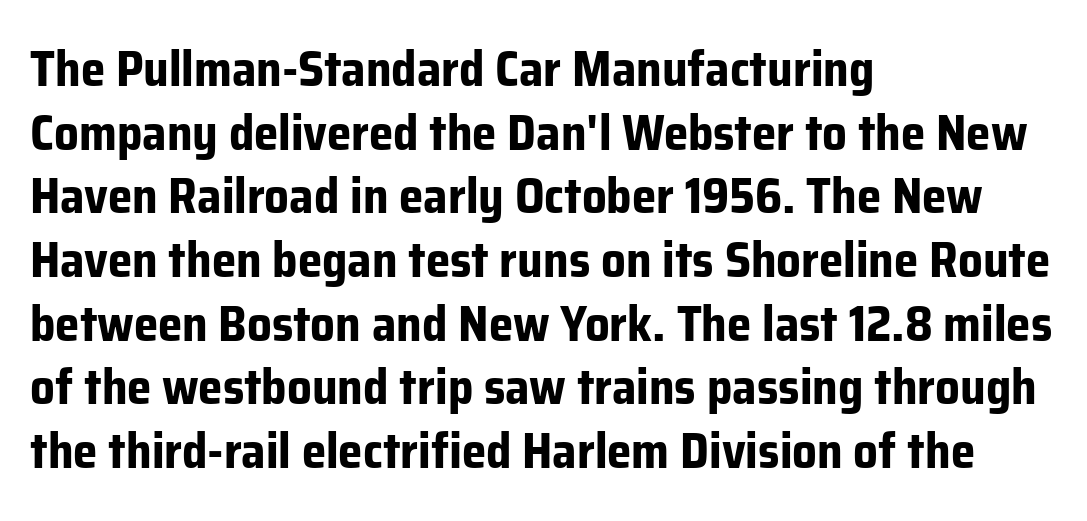
The image shows 49 px bold sans-serif type, upright; set left-aligned, normal line spacing (1.3x), normal letter spacing, not underlined; low stroke contrast and a medium x-height.
